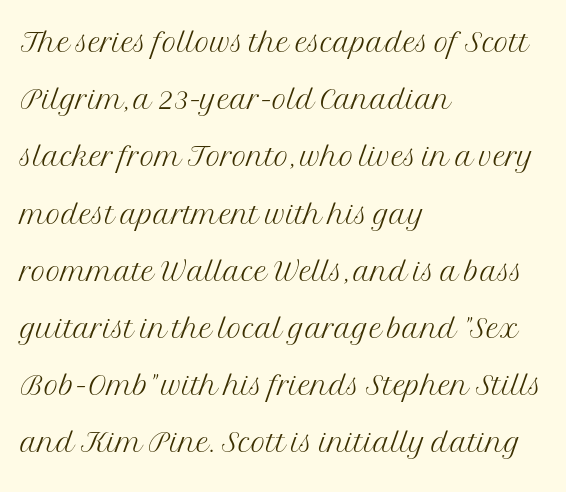
{"serif": "yes", "bold": "no", "weight": "light", "width": "normal", "stroke_contrast": "medium", "x_height": "medium", "monospaced": "no", "underline": "no", "align": "left", "line_spacing": "normal", "line_spacing_ratio": 1.43, "letter_spacing": "normal", "letter_spacing_em": 0.0, "glyph_px": 40}
